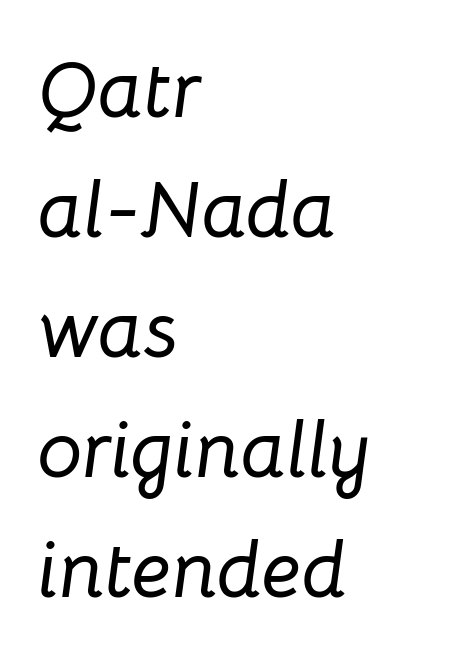
The compositor pushed each line to the left boundary. Short note: letters normally spaced. The rows are spaced the way most documents space them. You can tell it's italic because the verticals aren't actually vertical. Just letters on the line, the space beneath them empty.
